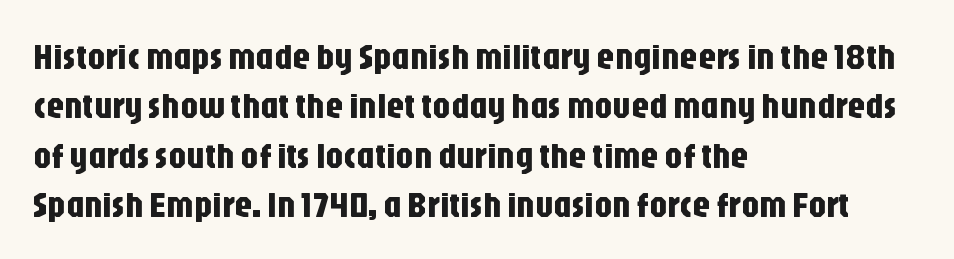
The image shows 36 px condensed sans-serif type, upright; set left-aligned, normal line spacing (1.37x), normal letter spacing, not underlined; low stroke contrast and a large x-height.
